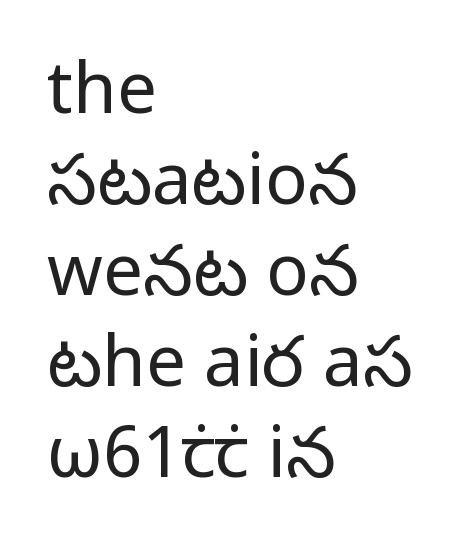
The passage shown is typed in a proportional face where columns would drift. Is there much room between lines? A standard amount, neither cramped nor airy. Rule under the text: the space is simply empty. Italic: no, the glyphs are upright roman. Inter-character spacing is left at the font's built-in metrics.
